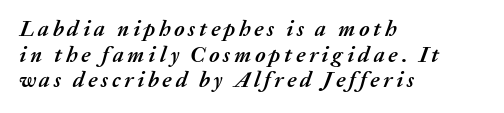
The image shows 22 px bold type, italic (leaning right); set left-aligned, line spacing 1.16x, not underlined.
